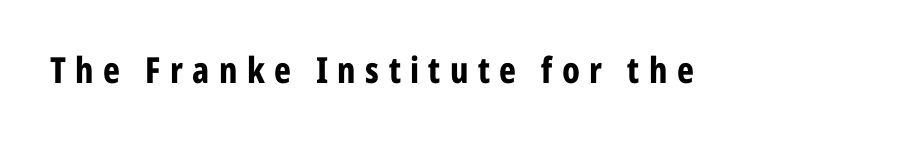
Q: Is the text bold? A: Yes.
Q: Is the text italic (slanted)? A: No, it is upright.
Q: Is the typeface a serif or a sans-serif typeface? A: Sans-serif.
Q: Is the text underlined? A: No.
Q: Is the spacing between letters normal or unusually wide? A: Unusually wide.
Q: Width (condensed, normal, or wide)? A: Condensed.
Q: Stroke contrast? A: Low.
Q: x-height? A: Medium.
Q: Monospaced? A: No.
